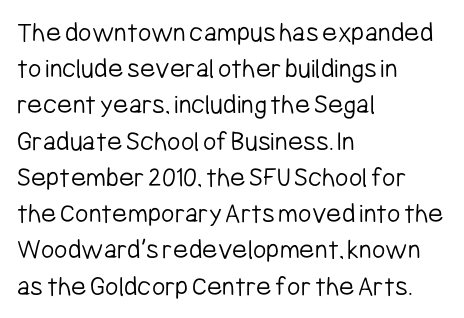
Q: Is the text bold? A: No.
Q: Is the text italic (slanted)? A: No, it is upright.
Q: Is the typeface a serif or a sans-serif typeface? A: Sans-serif.
Q: Is the text underlined? A: No.
Q: How is the paragraph aligned? A: Left-aligned.
Q: Is the spacing between letters normal or unusually wide? A: Normal.
Q: Is the spacing between lines tight, normal or loose? A: Normal.
Q: Width (condensed, normal, or wide)? A: Condensed.
Q: Stroke contrast? A: Low.
Q: x-height? A: Medium.
Q: Monospaced? A: No.
